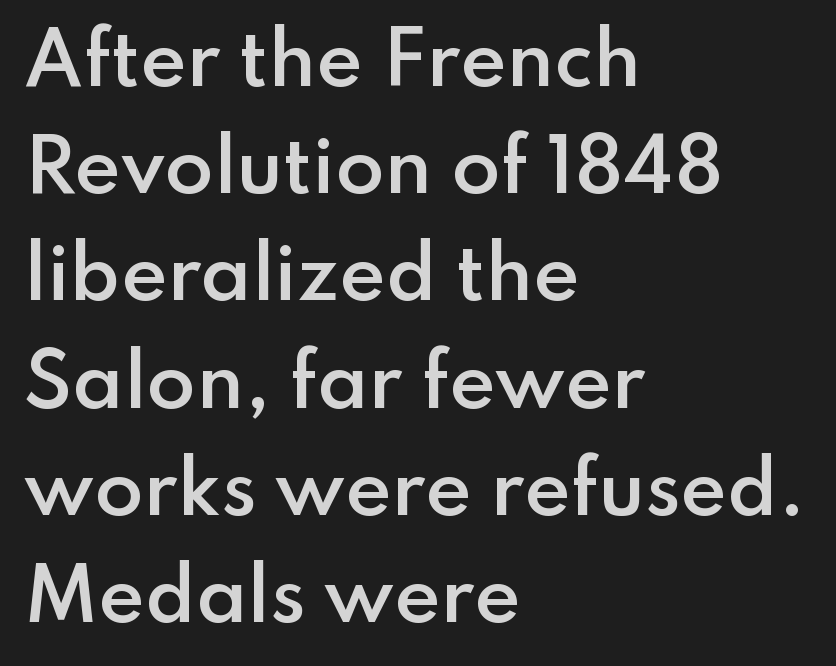
Are there feet on the stems? There aren't — it's a sans. The designer left line spacing at the default. No word sits above an underline. On the weight axis this lands at semibold, roughly 600. All the whitespace from short lines collects on the right. Here the designer chose a conventional face with non-uniform glyph widths.
